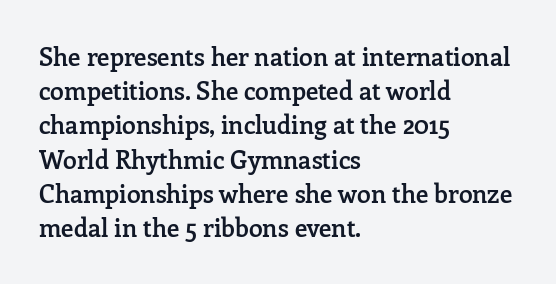
The image shows 25 px text type, upright; set left-aligned, normal line spacing (1.37x), normal letter spacing, not underlined.
